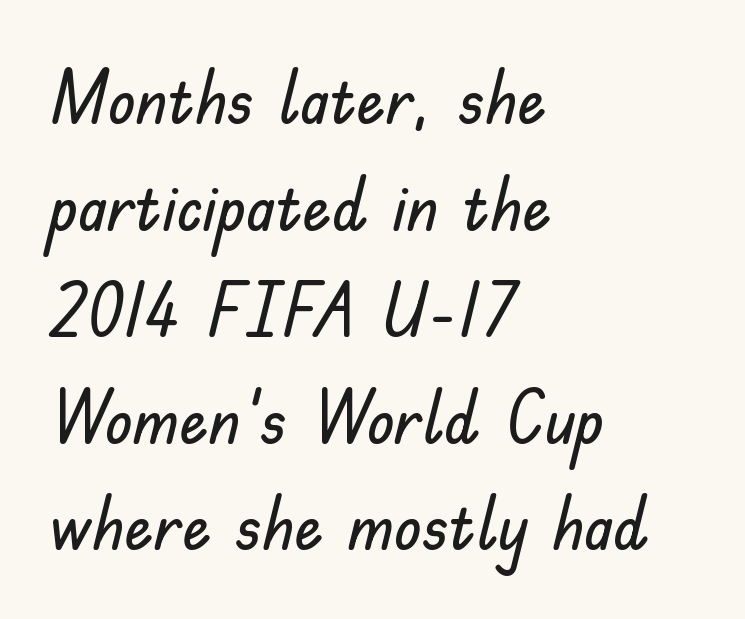
{"serif": "no", "width": "normal", "stroke_contrast": "low", "x_height": "small", "monospaced": "no", "underline": "no", "align": "left", "line_spacing": "normal", "line_spacing_ratio": 1.48, "letter_spacing": "normal", "letter_spacing_em": 0.0, "glyph_px": 72}
